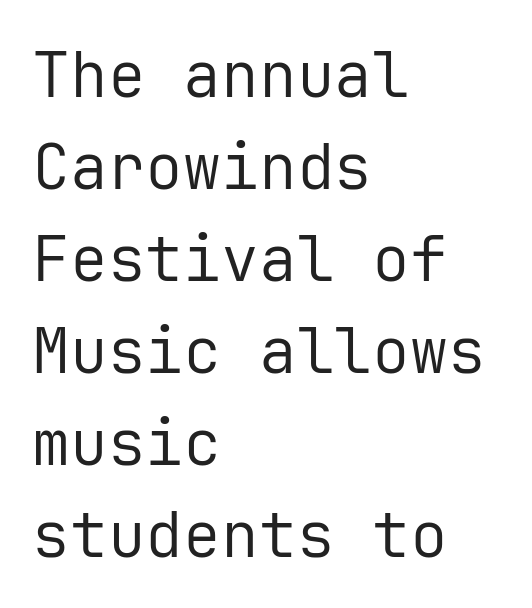
{"serif": "no", "italic": "no", "bold": "no", "weight": "regular", "width": "normal", "stroke_contrast": "low", "x_height": "medium", "monospaced": "yes", "underline": "no", "align": "left", "line_spacing": "normal", "line_spacing_ratio": 1.46, "letter_spacing": "normal", "letter_spacing_em": 0.0, "glyph_px": 63}
